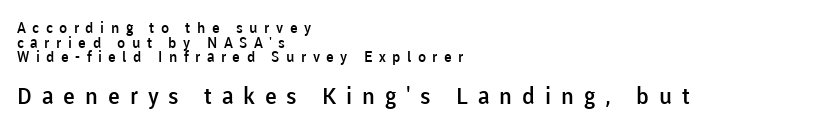
{"italic": "no", "bold": "semi", "underline": "no", "align": "left", "line_spacing": "tight", "line_spacing_ratio": 0.98, "letter_spacing": "wide", "letter_spacing_em": 0.43, "larger_block": "second", "size_ratio": 1.53, "glyph_px": 23}
